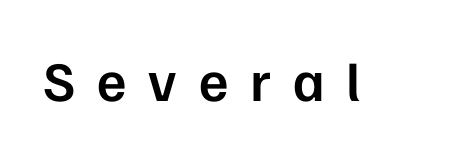
The face used here is proportionally spaced, like ordinary book or web type. A bare baseline throughout the passage. The characters display no serif detailing; their extremities are plain. Each glyph is drawn with semibold strokes, heavier than normal yet not fully bold. Is there any slant? The stems are plumb. Tracking here is generous; glyphs stand well apart from one another.
